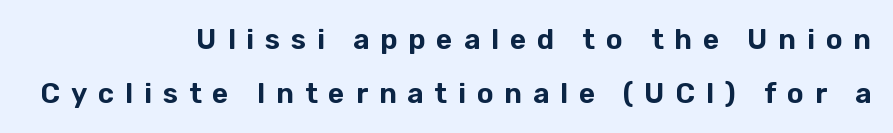
{"serif": "no", "italic": "no", "width": "normal", "stroke_contrast": "low", "x_height": "medium", "monospaced": "no", "underline": "no", "align": "right", "line_spacing": "loose", "line_spacing_ratio": 1.94, "letter_spacing": "wide", "letter_spacing_em": 0.39, "glyph_px": 28}
